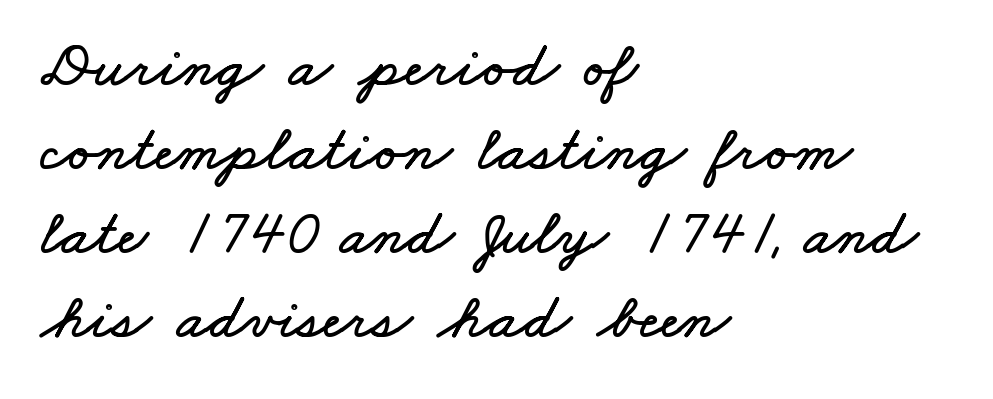
Q: Is the text underlined? A: No.
Q: How is the paragraph aligned? A: Left-aligned.
Q: Is the spacing between letters normal or unusually wide? A: Normal.
Q: Is the spacing between lines tight, normal or loose? A: Normal.
Q: Width (condensed, normal, or wide)? A: Wide.
Q: Stroke contrast? A: Low.
Q: x-height? A: Small.
Q: Monospaced? A: No.
